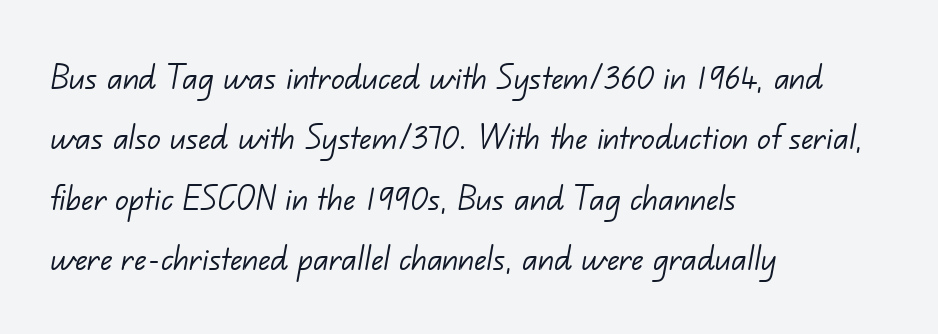
Q: Is the text bold? A: No.
Q: Is the typeface a serif or a sans-serif typeface? A: Sans-serif.
Q: Is the text underlined? A: No.
Q: How is the paragraph aligned? A: Left-aligned.
Q: Is the spacing between letters normal or unusually wide? A: Normal.
Q: Is the spacing between lines tight, normal or loose? A: Normal.
Q: Width (condensed, normal, or wide)? A: Normal.
Q: Stroke contrast? A: Low.
Q: x-height? A: Small.
Q: Monospaced? A: No.
